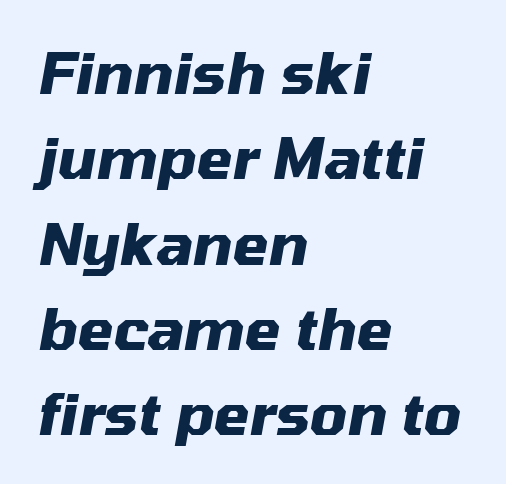
The image shows 58 px heavy type, italic (leaning right); set left-aligned, normal line spacing (1.47x), normal letter spacing, not underlined; medium stroke contrast and a medium x-height.
